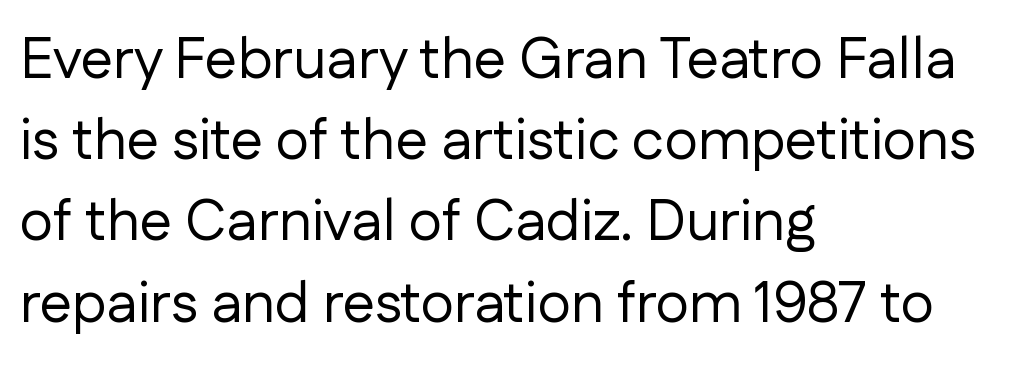
Q: Is the text bold? A: No.
Q: Is the text italic (slanted)? A: No, it is upright.
Q: Is the typeface a serif or a sans-serif typeface? A: Sans-serif.
Q: Is the text underlined? A: No.
Q: How is the paragraph aligned? A: Left-aligned.
Q: Is the spacing between letters normal or unusually wide? A: Normal.
Q: Is the spacing between lines tight, normal or loose? A: Normal.
Q: Width (condensed, normal, or wide)? A: Normal.
Q: Stroke contrast? A: Low.
Q: x-height? A: Medium.
Q: Monospaced? A: No.
